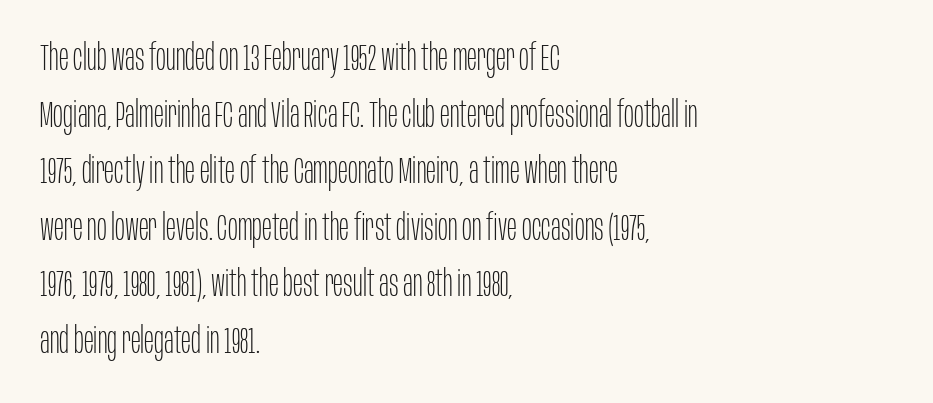
In CSS terms this would be text-align: left. The rendering uses natural spacing where letterforms have individual widths. Words float on clear page, feet unadorned. Stroke mass is kept to a normal reading level or below.
